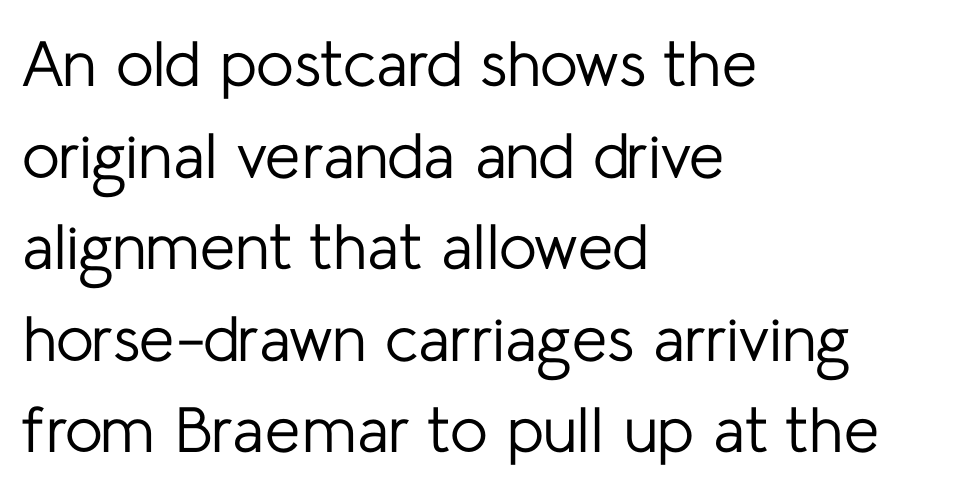
{"serif": "no", "italic": "no", "bold": "no", "weight": "regular", "width": "normal", "stroke_contrast": "low", "x_height": "medium", "monospaced": "no", "underline": "no", "align": "left", "line_spacing": "normal", "line_spacing_ratio": 1.43, "letter_spacing": "normal", "letter_spacing_em": 0.0, "glyph_px": 64}
